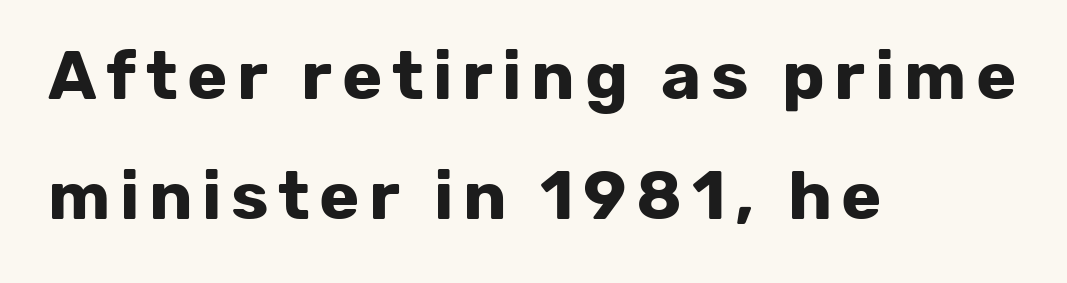
The image shows 68 px bold sans-serif type, upright; set left-aligned, line spacing 1.76x, not underlined; low stroke contrast and a medium x-height.
